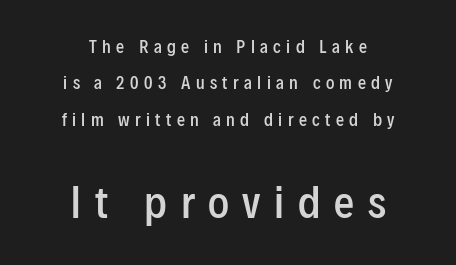
Q: Is the text bold? A: Semi-bold.
Q: Is the text italic (slanted)? A: No, it is upright.
Q: Is the typeface a serif or a sans-serif typeface? A: Sans-serif.
Q: Is the text underlined? A: No.
Q: How is the paragraph aligned? A: Centered.
Q: Is the spacing between letters normal or unusually wide? A: Unusually wide.
Q: Is the spacing between lines tight, normal or loose? A: Loose.
Q: Which block of text is set in a larger size, the first (top) or the second (bottom)? A: The second (bottom) one.
Q: Width (condensed, normal, or wide)? A: Condensed.
Q: Stroke contrast? A: Low.
Q: x-height? A: Medium.
Q: Monospaced? A: No.
